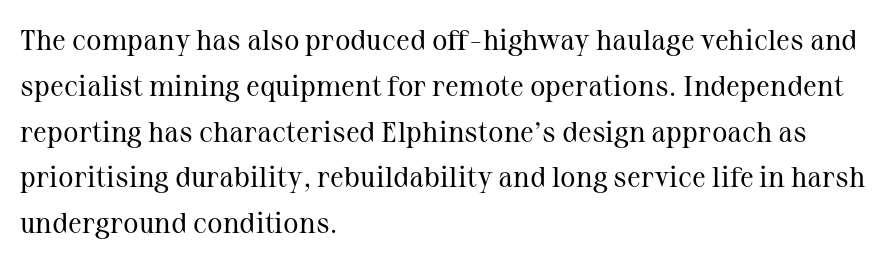
{"serif": "yes", "italic": "no", "bold": "no", "weight": "regular", "width": "normal", "stroke_contrast": "medium", "x_height": "medium", "monospaced": "no", "underline": "no", "align": "left", "line_spacing": "normal", "line_spacing_ratio": 1.58, "letter_spacing": "normal", "letter_spacing_em": 0.0, "glyph_px": 29}
